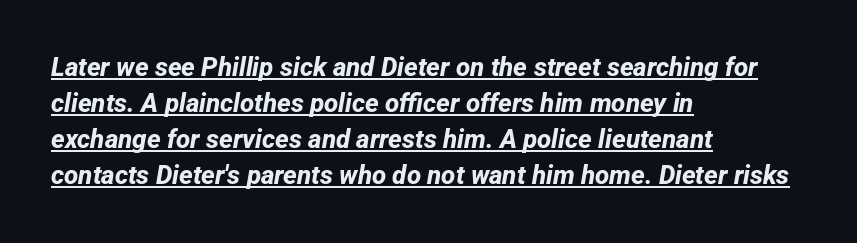
{"bold": "yes", "underline": "yes", "align": "left", "line_spacing": "normal", "line_spacing_ratio": 1.39, "letter_spacing": "normal", "letter_spacing_em": 0.0, "glyph_px": 26}
